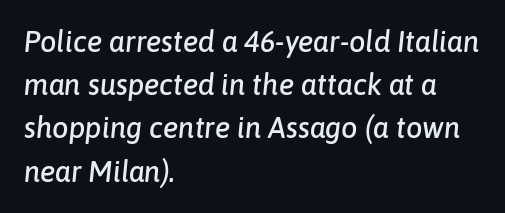
The image shows 29 px text type, italic (leaning right); set left-aligned, normal line spacing (1.49x), normal letter spacing, not underlined; low stroke contrast and a medium x-height.
